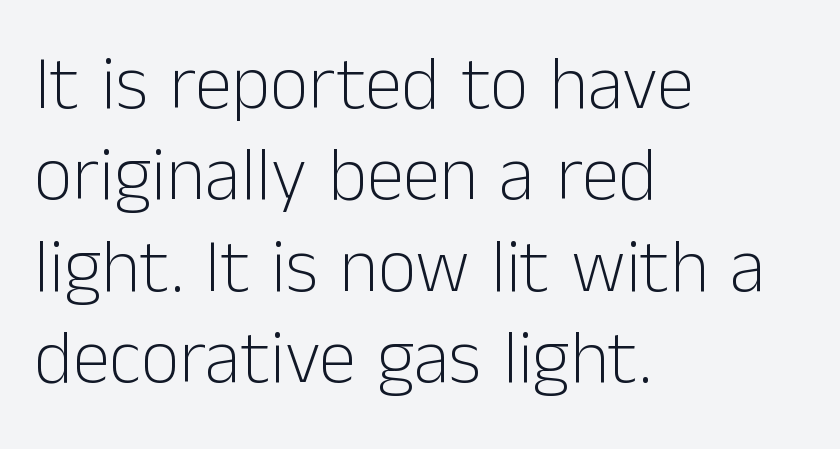
Q: Is the text bold? A: No.
Q: Is the text italic (slanted)? A: No, it is upright.
Q: Is the typeface a serif or a sans-serif typeface? A: Sans-serif.
Q: Is the text underlined? A: No.
Q: How is the paragraph aligned? A: Left-aligned.
Q: Is the spacing between letters normal or unusually wide? A: Normal.
Q: Width (condensed, normal, or wide)? A: Normal.
Q: Stroke contrast? A: Low.
Q: x-height? A: Medium.
Q: Monospaced? A: No.
